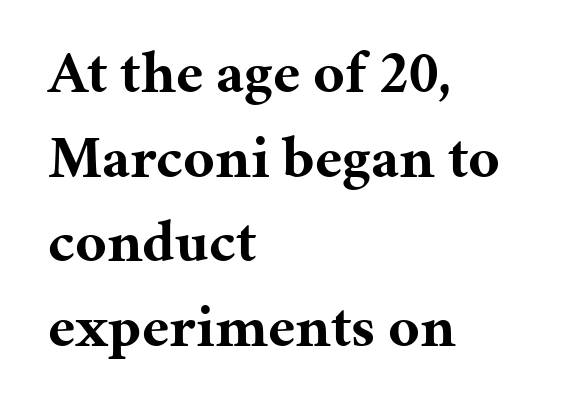
The image shows 60 px bold serif type, upright; set left-aligned, normal line spacing (1.41x), normal letter spacing, not underlined; medium stroke contrast and a medium x-height.
